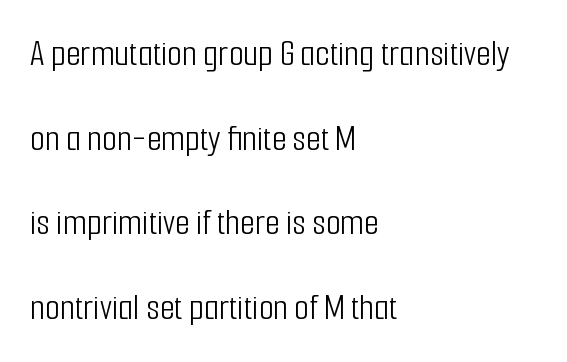
The lines are spread far apart with generous leading. Style check: upright. Horizontal alignment here is leftward, the default for most running prose. Character widths vary here, with narrow letters taking less room than wide ones. Nothing heavy about these letters — not bold at all. Tracking value appears to be zero — textbook default spacing.
